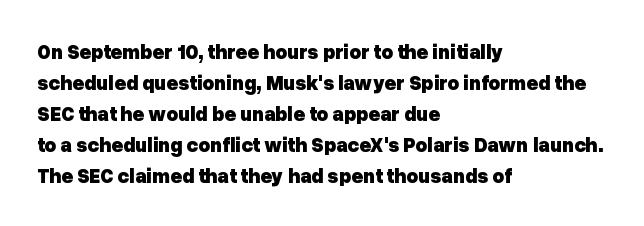
The image shows 20 px bold type, upright; set left-aligned, normal line spacing (1.55x), normal letter spacing, not underlined.
